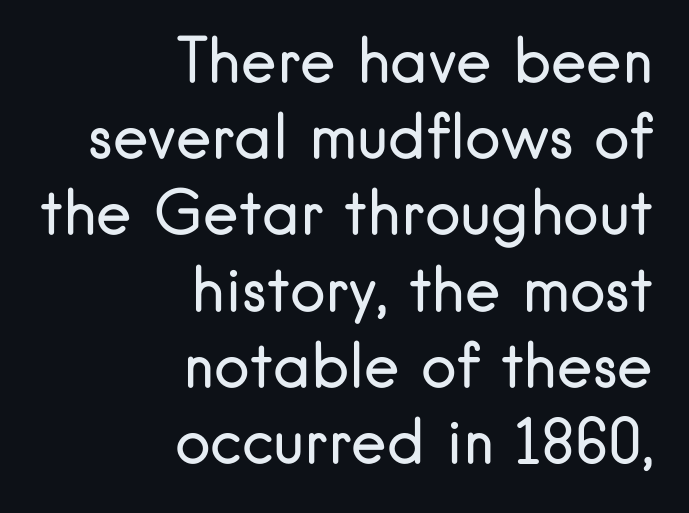
The image shows 60 px regular-weight sans-serif type, upright; set right-aligned, normal line spacing (1.27x), normal letter spacing, not underlined; low stroke contrast and a small x-height.
